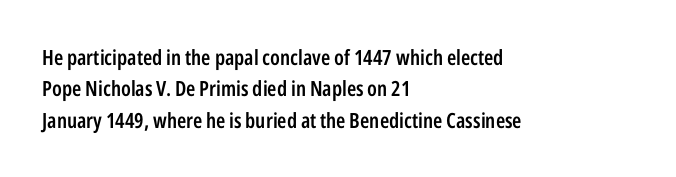
Q: Is the text bold? A: Semi-bold.
Q: Is the text italic (slanted)? A: No, it is upright.
Q: Is the text underlined? A: No.
Q: How is the paragraph aligned? A: Left-aligned.
Q: Is the spacing between letters normal or unusually wide? A: Normal.
Q: Is the spacing between lines tight, normal or loose? A: Normal.
